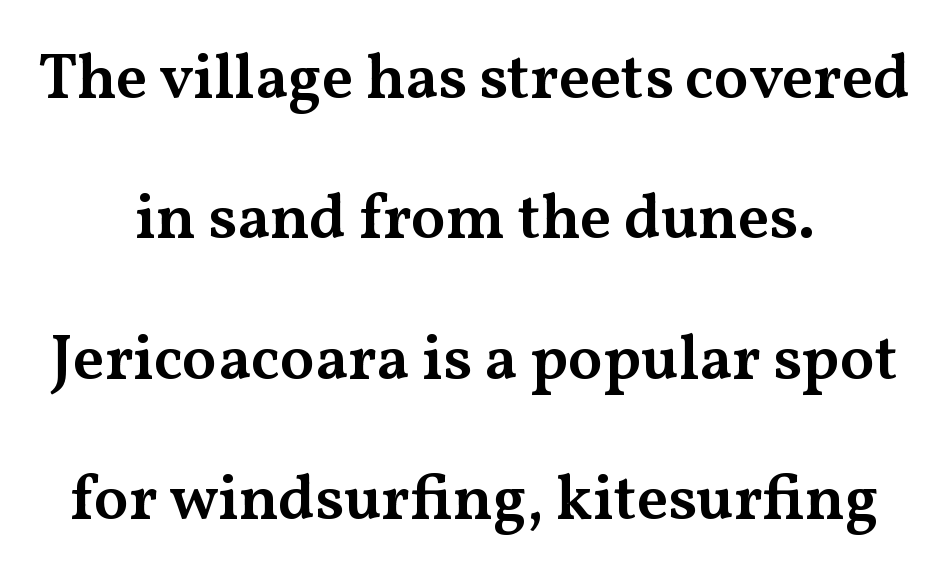
Q: Is the text bold? A: Semi-bold.
Q: Is the text italic (slanted)? A: No, it is upright.
Q: Is the typeface a serif or a sans-serif typeface? A: Serif.
Q: Is the text underlined? A: No.
Q: How is the paragraph aligned? A: Centered.
Q: Is the spacing between letters normal or unusually wide? A: Normal.
Q: Is the spacing between lines tight, normal or loose? A: Loose.
Q: Width (condensed, normal, or wide)? A: Wide.
Q: Stroke contrast? A: Medium.
Q: x-height? A: Medium.
Q: Monospaced? A: No.
